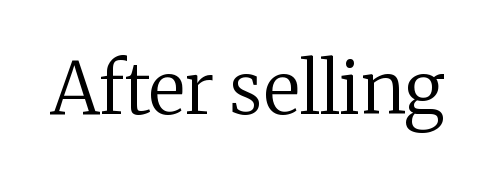
Q: Is the text bold? A: No.
Q: Is the text italic (slanted)? A: No, it is upright.
Q: Is the typeface a serif or a sans-serif typeface? A: Serif.
Q: Is the text underlined? A: No.
Q: Is the spacing between letters normal or unusually wide? A: Normal.
Q: Width (condensed, normal, or wide)? A: Normal.
Q: Stroke contrast? A: Medium.
Q: x-height? A: Medium.
Q: Monospaced? A: No.
